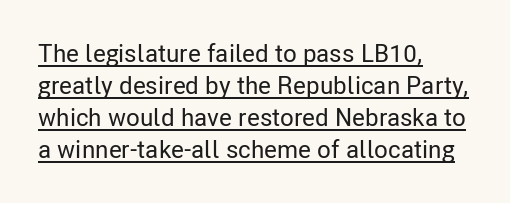
The image shows 25 px text type, upright; set left-aligned, normal line spacing (1.28x), normal letter spacing, underlined.
